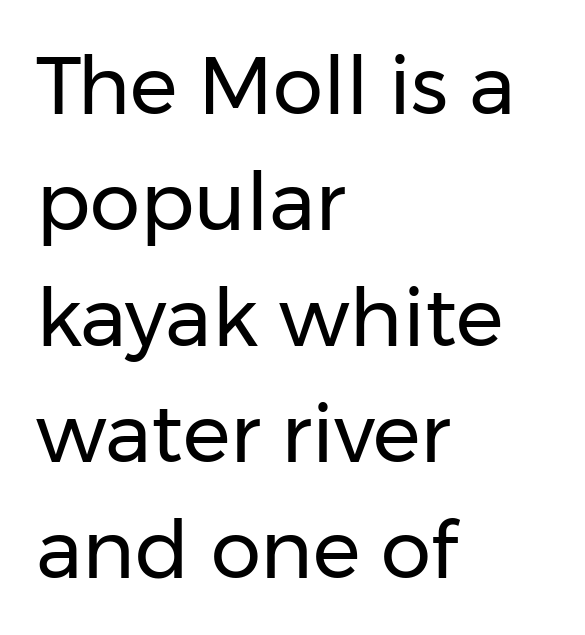
The lines in this sample share a left origin and differ only in where they stop. The strokes are not fattened; the text isn't bold. No italicization has been applied; the sample stays upright. The foot of each line stays bare and open. How are the letters spaced? Ordinarily, with no added tracking. Do the characters align in a grid? No, the font is proportional.
